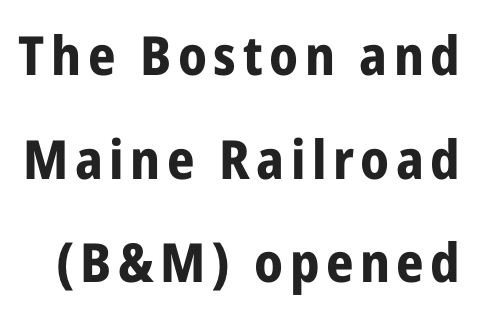
{"serif": "no", "italic": "no", "bold": "yes", "weight": "bold", "width": "condensed", "stroke_contrast": "low", "x_height": "medium", "monospaced": "no", "underline": "no", "line_spacing": "loose", "line_spacing_ratio": 1.92, "glyph_px": 54}
